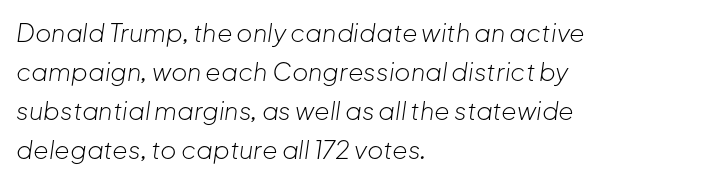
The image shows 25 px text type, italic (leaning right); set left-aligned, normal line spacing (1.56x), normal letter spacing, not underlined.
